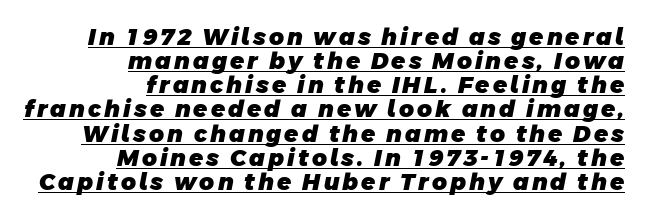
Q: Is the text bold? A: Yes.
Q: Is the text underlined? A: Yes.
Q: How is the paragraph aligned? A: Right-aligned.
Q: Is the spacing between lines tight, normal or loose? A: Tight.
